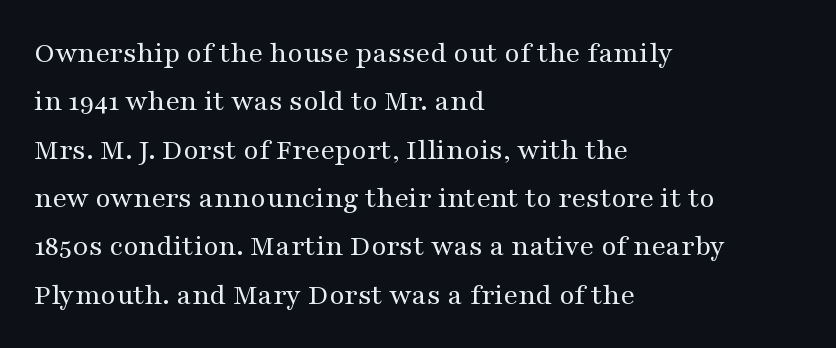
Q: Is the text bold? A: No.
Q: Is the text italic (slanted)? A: No, it is upright.
Q: Is the typeface a serif or a sans-serif typeface? A: Serif.
Q: Is the text underlined? A: No.
Q: How is the paragraph aligned? A: Left-aligned.
Q: Is the spacing between letters normal or unusually wide? A: Normal.
Q: Is the spacing between lines tight, normal or loose? A: Normal.
Q: Width (condensed, normal, or wide)? A: Wide.
Q: Stroke contrast? A: Medium.
Q: x-height? A: Medium.
Q: Monospaced? A: No.
